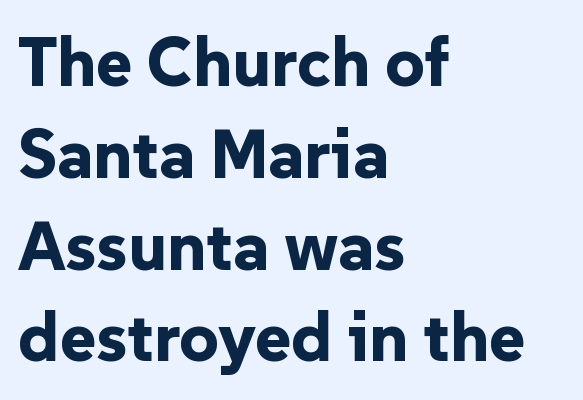
The glyphs have the mass of a bold cut. This sample keeps an unexceptional amount of space between lines. The typography opts for an upright posture over an oblique one. Beneath every word, the page is bare. Classification — sans serif. The passage is arranged the way most books set body copy — flush left.
